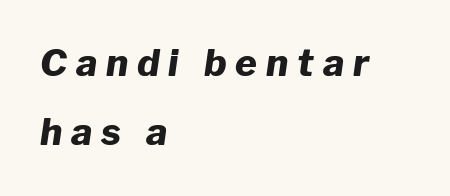
The image shows 37 px heavy type, italic (leaning right); set left-aligned, line spacing 1.87x, unusually wide letter spacing (+0.24 em), not underlined; low stroke contrast and a medium x-height.
